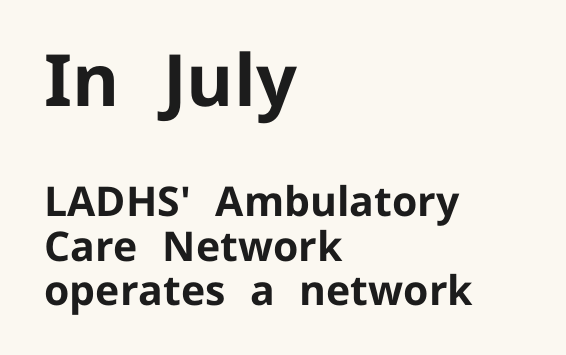
The image shows 72 px bold sans-serif type, upright; set left-aligned, tight line spacing (1.09x), normal letter spacing, not underlined; the first (top) block is 1.76x larger; low stroke contrast and a medium x-height.
